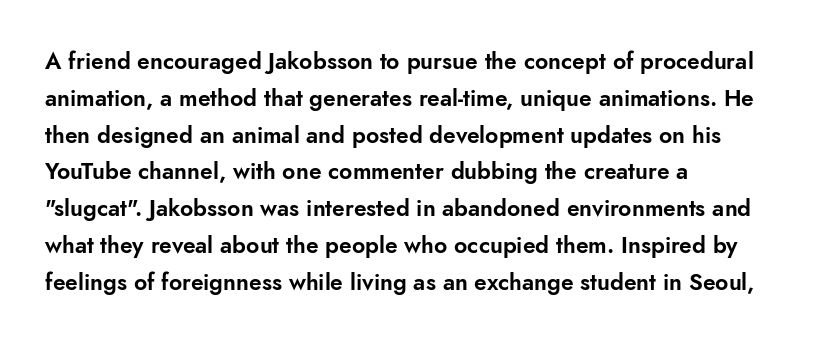
Q: Is the text italic (slanted)? A: No, it is upright.
Q: Is the text underlined? A: No.
Q: How is the paragraph aligned? A: Left-aligned.
Q: Is the spacing between letters normal or unusually wide? A: Normal.
Q: Is the spacing between lines tight, normal or loose? A: Normal.
